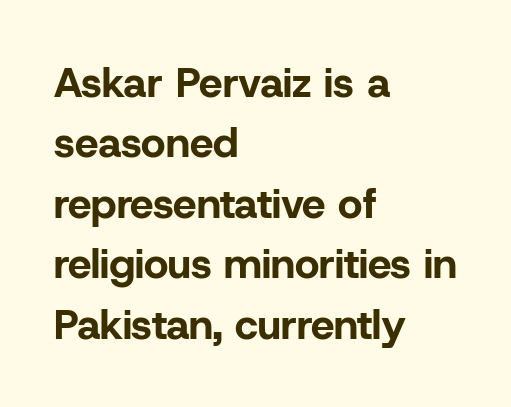
Alignment: flush left. The type is set solid horizontally, with unmodified tracking. Compared with an ordinary text face, these strokes are far heavier — a full bold. Examine the stroke ends and you'll find no serifs. The specimen reads as upright at a glance.
